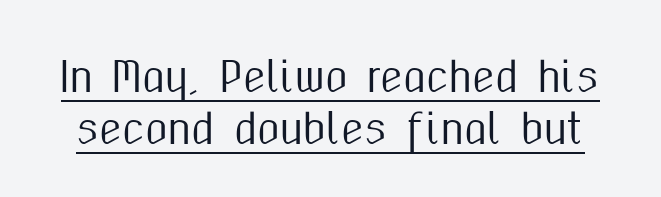
{"serif": "no", "italic": "no", "width": "condensed", "stroke_contrast": "medium", "x_height": "medium", "monospaced": "no", "underline": "yes", "line_spacing": "normal", "line_spacing_ratio": 1.26, "letter_spacing": "normal", "letter_spacing_em": 0.0, "glyph_px": 41}
